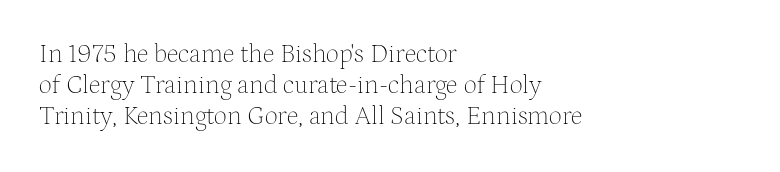
Q: Is the text bold? A: No.
Q: Is the text italic (slanted)? A: No, it is upright.
Q: Is the text underlined? A: No.
Q: How is the paragraph aligned? A: Left-aligned.
Q: Is the spacing between letters normal or unusually wide? A: Normal.
